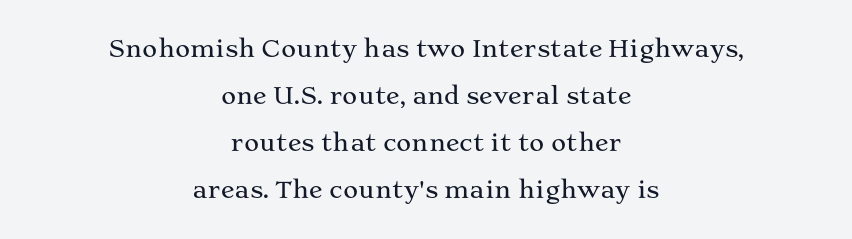
Q: Is the text italic (slanted)? A: No, it is upright.
Q: Is the text underlined? A: No.
Q: How is the paragraph aligned? A: Centered.
Q: Is the spacing between letters normal or unusually wide? A: Normal.
Q: Is the spacing between lines tight, normal or loose? A: Loose.
